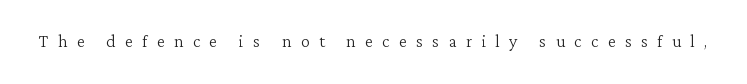
Q: Is the text bold? A: No.
Q: Is the text italic (slanted)? A: No, it is upright.
Q: Is the text underlined? A: No.
Q: Is the spacing between letters normal or unusually wide? A: Unusually wide.
